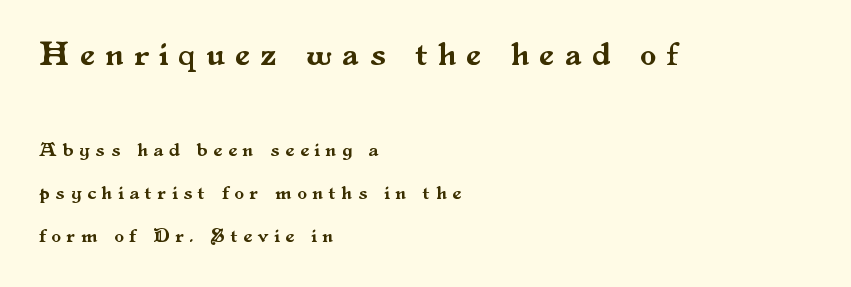
The image shows 33 px serif type, upright; set left-aligned, loose line spacing (2.28x), unusually wide letter spacing (+0.32 em), not underlined; the first (top) block is 1.74x larger; medium stroke contrast and a small x-height.
